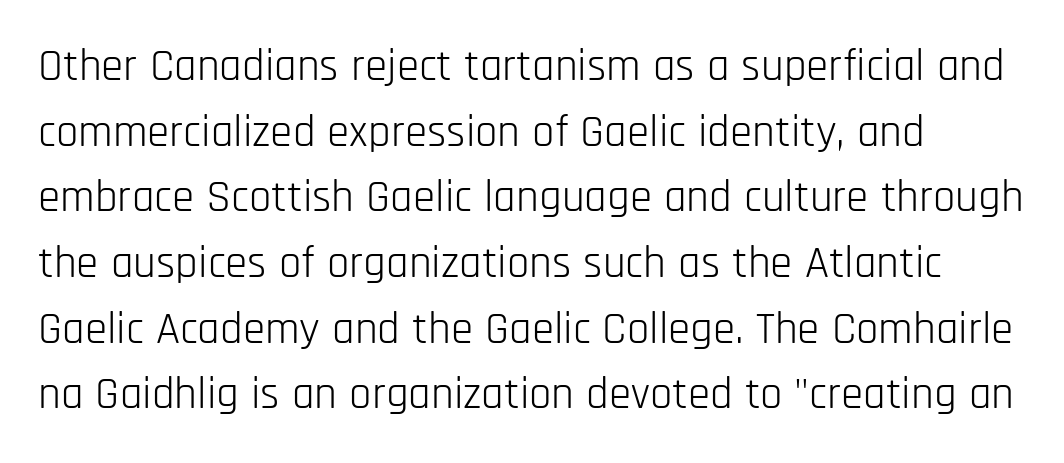
Letter spacing: default. These lines are rendered in a variable-pitch font. Grotesque or geometric, the face here clearly has no serifs. The area under the type is left untouched.
